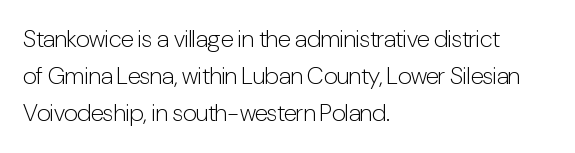
The image shows 24 px text type, upright; set left-aligned, normal line spacing (1.55x), normal letter spacing, not underlined.
